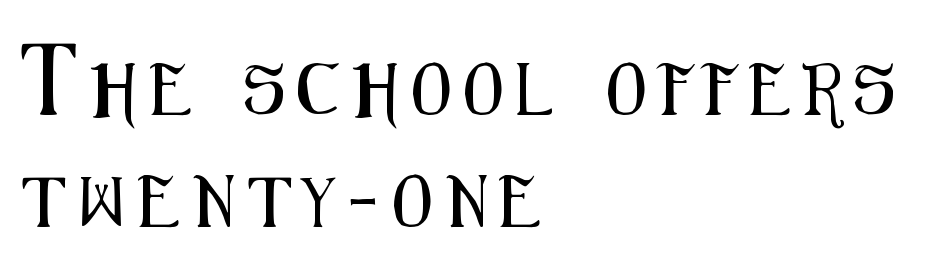
The image shows 51 px condensed type, upright; set left-aligned, loose line spacing (2.2x), unusually wide letter spacing (+0.28 em), not underlined; medium stroke contrast and a medium x-height.
